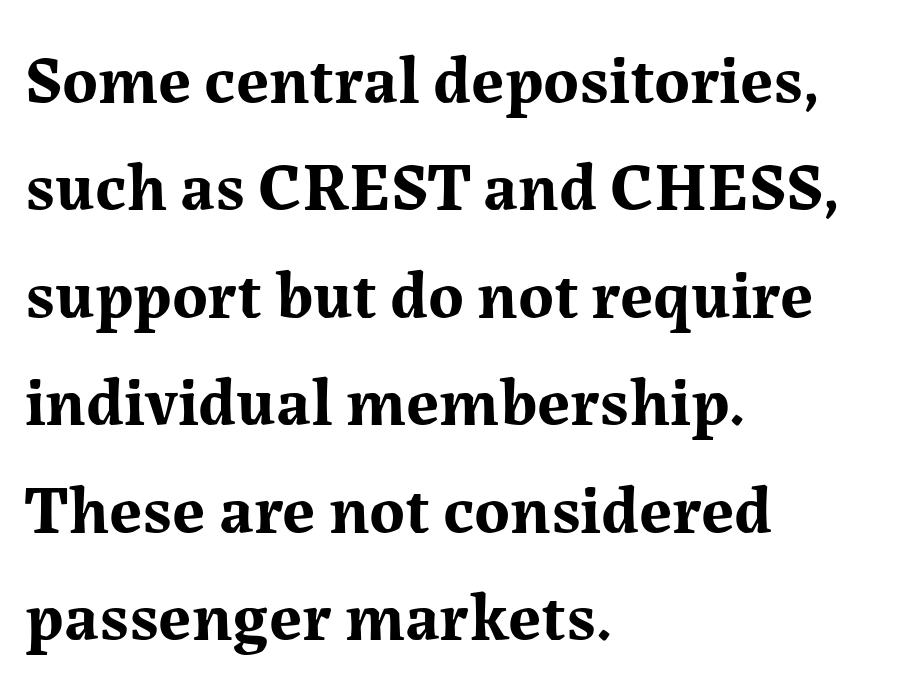
Q: Is the text bold? A: Yes.
Q: Is the text italic (slanted)? A: No, it is upright.
Q: Is the typeface a serif or a sans-serif typeface? A: Serif.
Q: Is the text underlined? A: No.
Q: How is the paragraph aligned? A: Left-aligned.
Q: Is the spacing between letters normal or unusually wide? A: Normal.
Q: Is the spacing between lines tight, normal or loose? A: Normal.
Q: Width (condensed, normal, or wide)? A: Normal.
Q: Stroke contrast? A: Medium.
Q: x-height? A: Medium.
Q: Monospaced? A: No.
